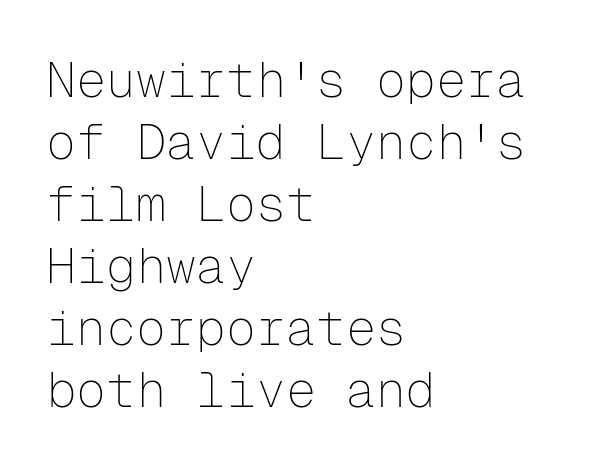
Q: Is the text bold? A: No.
Q: Is the text italic (slanted)? A: No, it is upright.
Q: Is the typeface a serif or a sans-serif typeface? A: Sans-serif.
Q: Is the text underlined? A: No.
Q: How is the paragraph aligned? A: Left-aligned.
Q: Is the spacing between letters normal or unusually wide? A: Normal.
Q: Width (condensed, normal, or wide)? A: Normal.
Q: Stroke contrast? A: Low.
Q: x-height? A: Medium.
Q: Monospaced? A: Yes.
